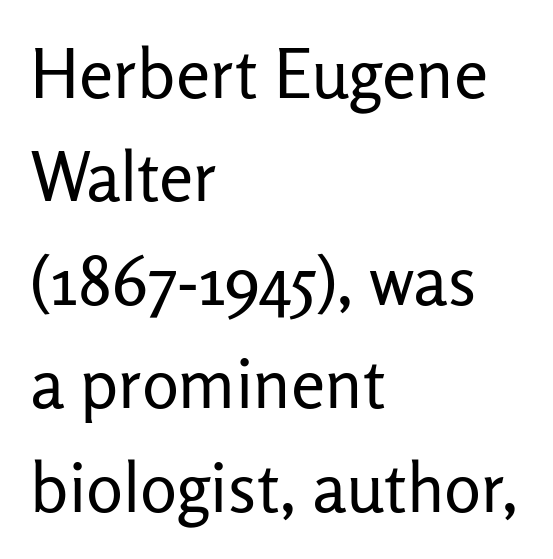
The baseline area is clear. Leading: standard. Teacher's note: observe the even left margin — that is flush-left alignment. The passage shown is typed in a proportional face where columns would drift. Words appear dense and cohesive because spacing is normal. Summary of weight: not heavy and not bold.
